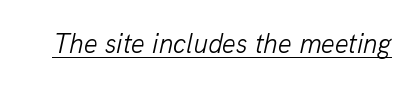
Letter spacing: default. The passage shown is underscored from start to finish. Emphasis-style slanted type is in use. Is this a heavy cut? Hardly; it is regular or lighter.
